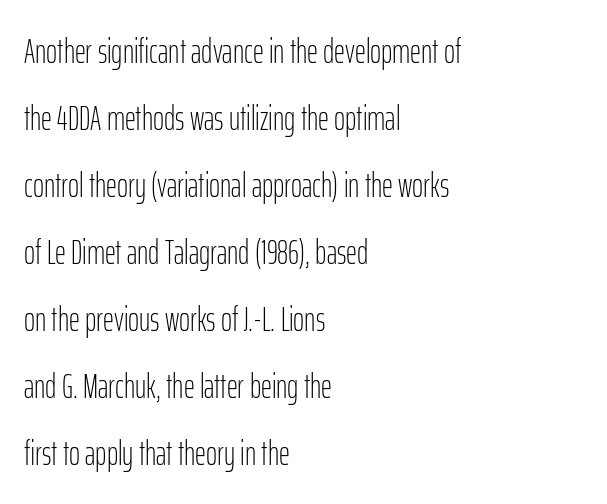
Q: Is the text bold? A: No.
Q: Is the text italic (slanted)? A: No, it is upright.
Q: Is the typeface a serif or a sans-serif typeface? A: Sans-serif.
Q: Is the text underlined? A: No.
Q: How is the paragraph aligned? A: Left-aligned.
Q: Is the spacing between letters normal or unusually wide? A: Normal.
Q: Is the spacing between lines tight, normal or loose? A: Loose.
Q: Width (condensed, normal, or wide)? A: Condensed.
Q: Stroke contrast? A: Low.
Q: x-height? A: Medium.
Q: Monospaced? A: No.
